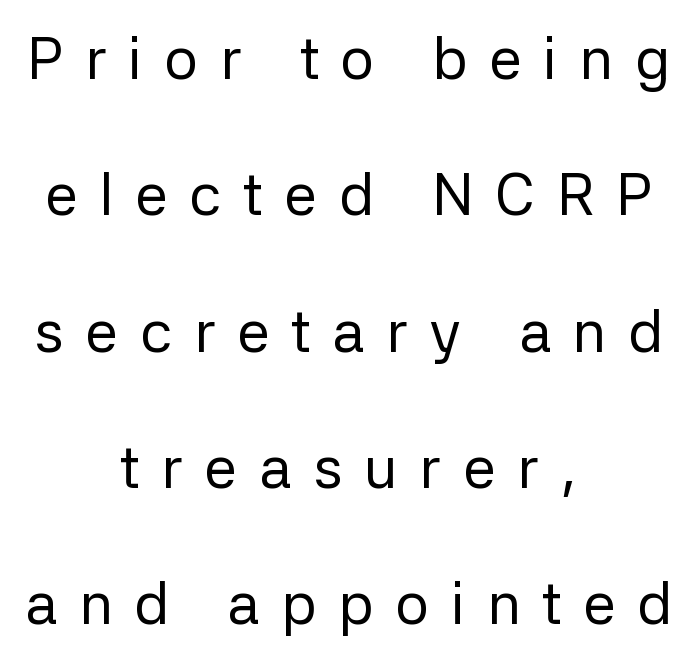
Q: Is the text bold? A: No.
Q: Is the text italic (slanted)? A: No, it is upright.
Q: Is the typeface a serif or a sans-serif typeface? A: Sans-serif.
Q: Is the text underlined? A: No.
Q: How is the paragraph aligned? A: Centered.
Q: Is the spacing between letters normal or unusually wide? A: Unusually wide.
Q: Is the spacing between lines tight, normal or loose? A: Loose.
Q: Width (condensed, normal, or wide)? A: Normal.
Q: Stroke contrast? A: Low.
Q: x-height? A: Medium.
Q: Monospaced? A: No.
